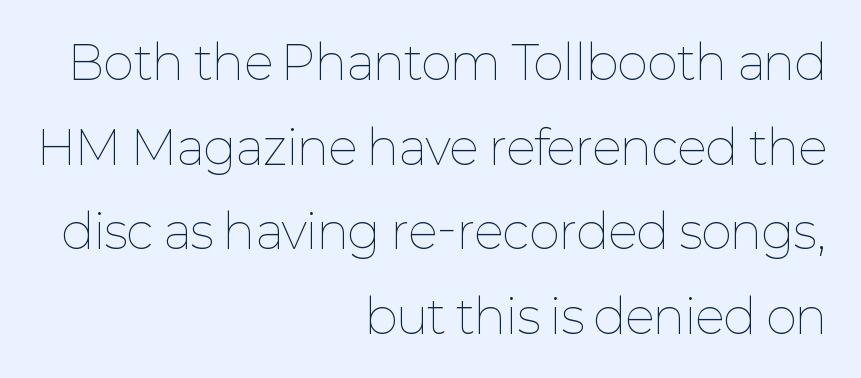
The image shows 47 px thin type, upright; set right-aligned, line spacing 1.8x, normal letter spacing, not underlined; low stroke contrast and a medium x-height.
